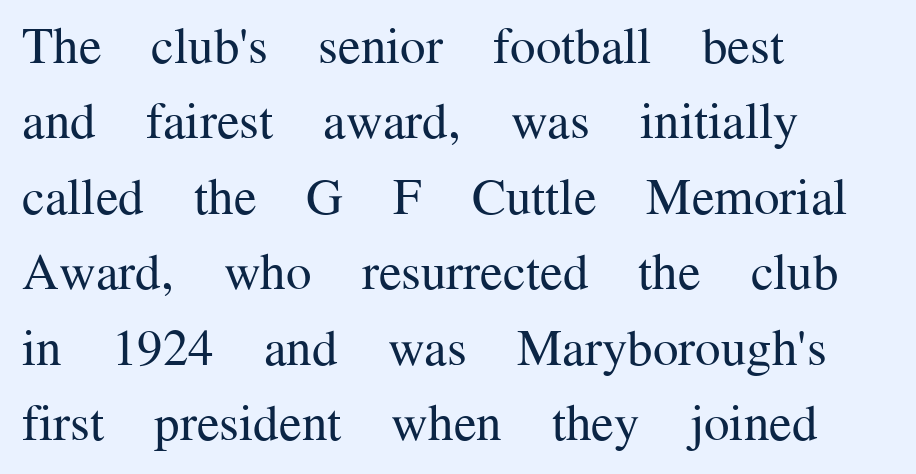
The image shows 51 px regular-weight serif type, upright; set left-aligned, normal line spacing (1.48x), normal letter spacing, not underlined; medium stroke contrast and a medium x-height.
